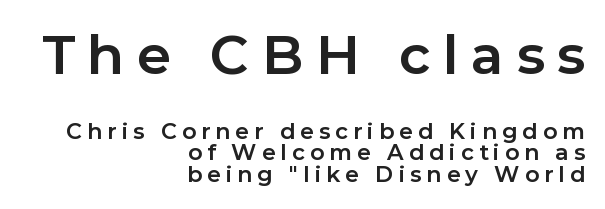
The image shows 54 px bold sans-serif type, upright; set right-aligned, tight line spacing (0.99x), unusually wide letter spacing (+0.23 em), not underlined; the first (top) block is 2.45x larger; low stroke contrast and a medium x-height.
